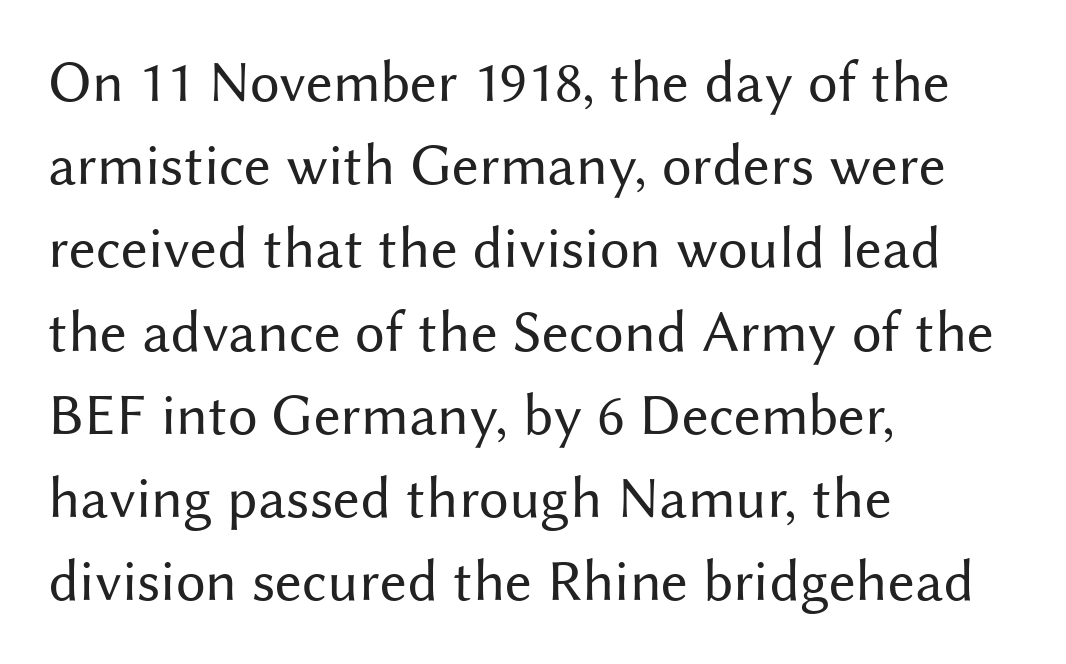
The image shows 59 px regular-weight sans-serif type, upright; set left-aligned, normal line spacing (1.41x), normal letter spacing, not underlined; medium stroke contrast and a medium x-height.
